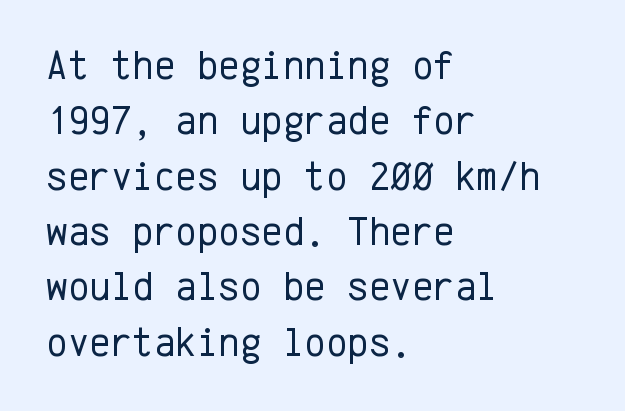
The image shows 41 px regular-weight sans-serif type, upright, monospaced; set left-aligned, normal line spacing (1.35x), normal letter spacing, not underlined; low stroke contrast and a medium x-height.
